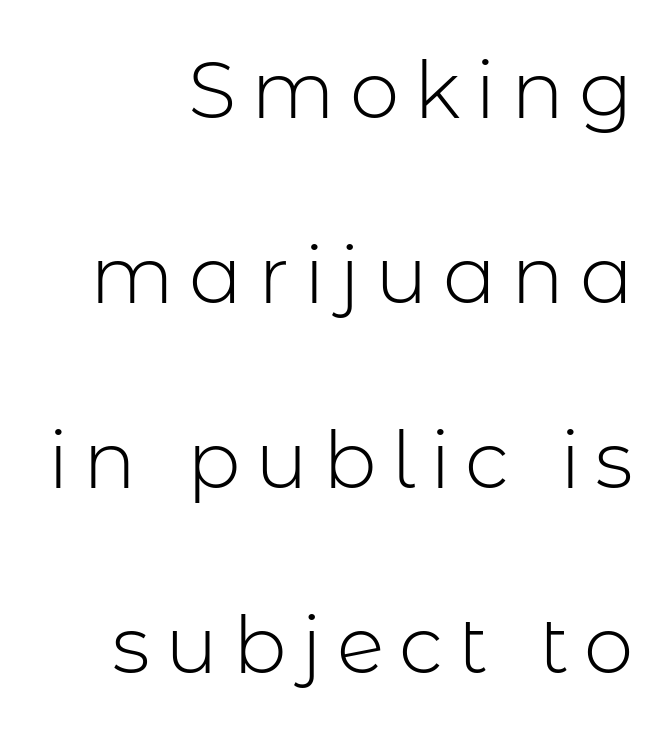
{"serif": "no", "italic": "no", "bold": "no", "weight": "light", "width": "normal", "stroke_contrast": "low", "x_height": "medium", "monospaced": "no", "underline": "no", "align": "right", "line_spacing": "loose", "line_spacing_ratio": 2.34, "glyph_px": 79}
